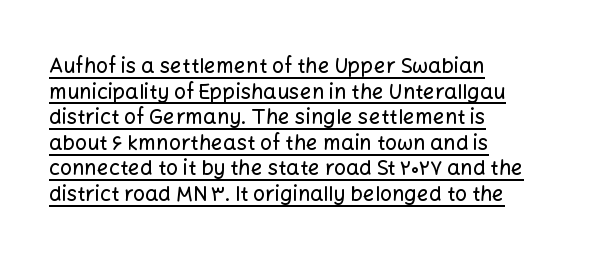
Q: Is the text italic (slanted)? A: No, it is upright.
Q: Is the text underlined? A: Yes.
Q: How is the paragraph aligned? A: Left-aligned.
Q: Is the spacing between letters normal or unusually wide? A: Normal.
